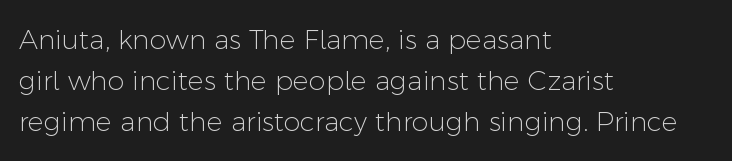
The image shows 27 px text type, upright; set left-aligned, normal line spacing (1.52x), normal letter spacing, not underlined.
